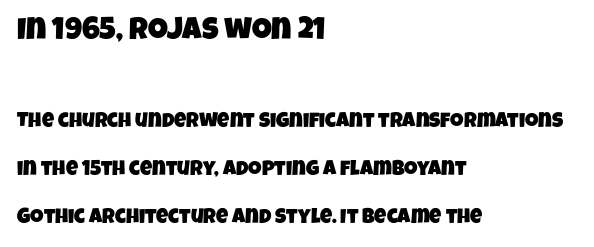
The image shows 31 px condensed sans-serif type; set left-aligned, loose line spacing (2.27x), normal letter spacing, not underlined; the first (top) block is 1.48x larger; low stroke contrast and a large x-height.
